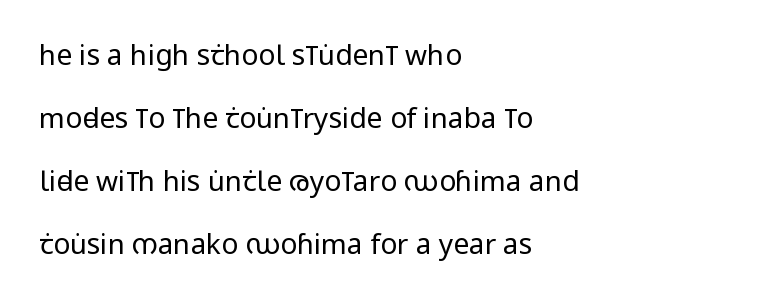
{"serif": "no", "italic": "no", "bold": "no", "weight": "regular", "width": "condensed", "stroke_contrast": "low", "x_height": "large", "monospaced": "no", "underline": "no", "align": "left", "line_spacing": "loose", "line_spacing_ratio": 2.25, "letter_spacing": "normal", "letter_spacing_em": 0.0, "glyph_px": 28}
